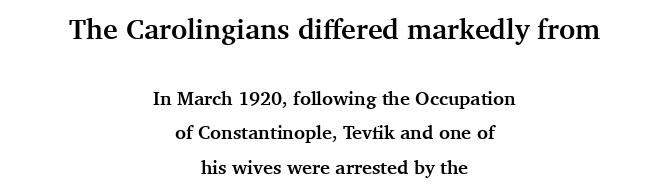
Is the block centered? Yes — each line is placed symmetrically about the middle. This is roman type, the default non-slanted kind. Short note: letters normally spaced. The passage shown begins with its larger block and ends with its smaller one.
